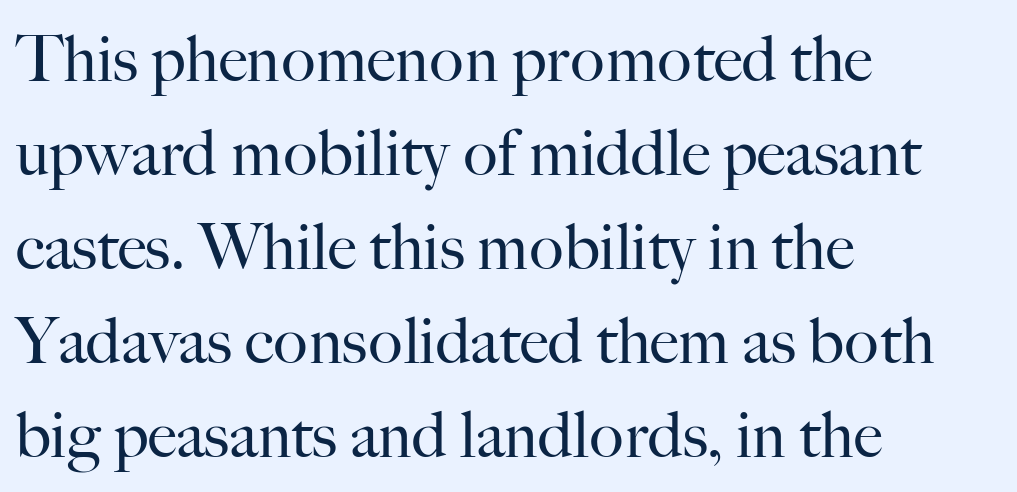
Q: Is the text bold? A: No.
Q: Is the text italic (slanted)? A: No, it is upright.
Q: Is the typeface a serif or a sans-serif typeface? A: Serif.
Q: Is the text underlined? A: No.
Q: How is the paragraph aligned? A: Left-aligned.
Q: Is the spacing between letters normal or unusually wide? A: Normal.
Q: Is the spacing between lines tight, normal or loose? A: Normal.
Q: Width (condensed, normal, or wide)? A: Normal.
Q: Stroke contrast? A: High.
Q: x-height? A: Small.
Q: Monospaced? A: No.
